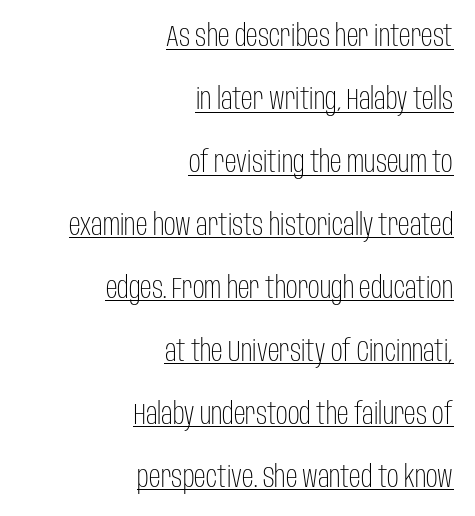
{"serif": "no", "italic": "no", "bold": "no", "weight": "light", "width": "condensed", "stroke_contrast": "low", "x_height": "large", "monospaced": "no", "underline": "yes", "align": "right", "line_spacing": "loose", "line_spacing_ratio": 2.17, "letter_spacing": "normal", "letter_spacing_em": 0.0, "glyph_px": 29}
